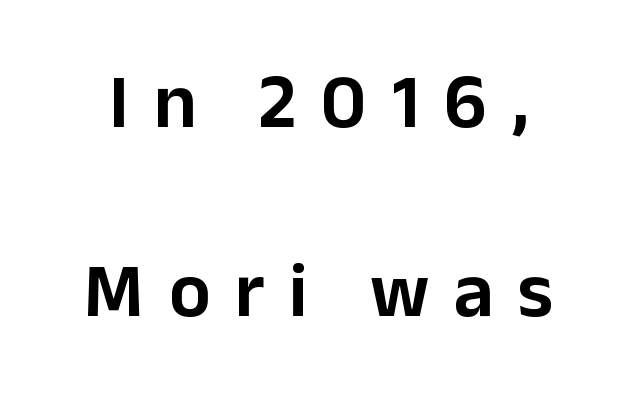
Q: Is the text italic (slanted)? A: No, it is upright.
Q: Is the typeface a serif or a sans-serif typeface? A: Sans-serif.
Q: Is the text underlined? A: No.
Q: How is the paragraph aligned? A: Centered.
Q: Is the spacing between letters normal or unusually wide? A: Unusually wide.
Q: Is the spacing between lines tight, normal or loose? A: Loose.
Q: Width (condensed, normal, or wide)? A: Normal.
Q: Stroke contrast? A: Low.
Q: x-height? A: Medium.
Q: Monospaced? A: No.
